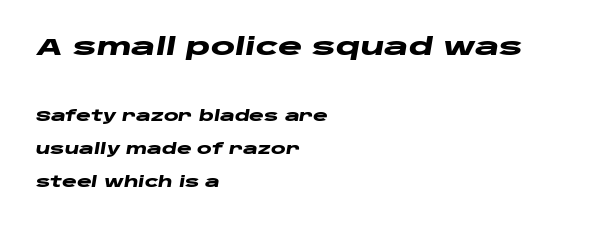
The image shows 23 px bold type, italic (leaning right); set left-aligned, loose line spacing (2.37x), normal letter spacing, not underlined; the first (top) block is 1.64x larger.
